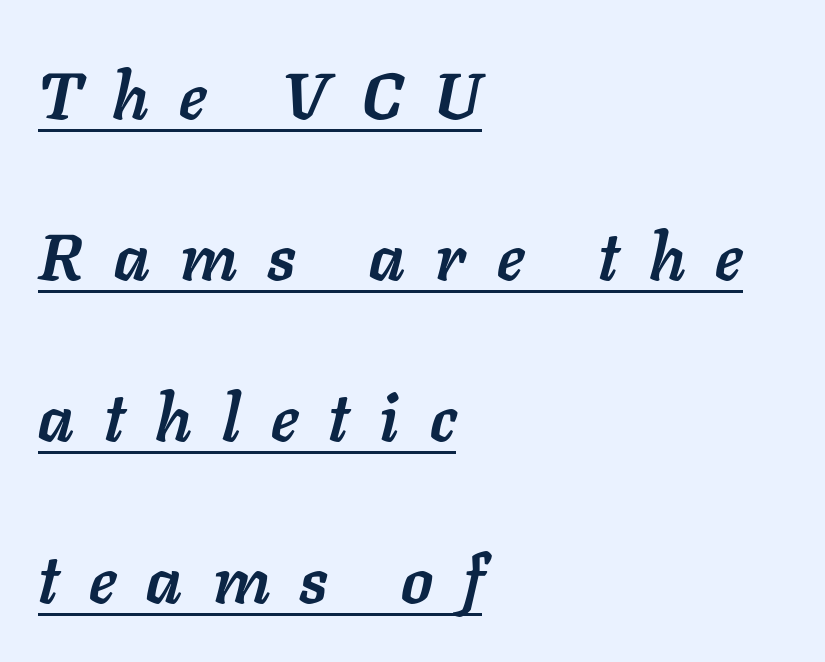
The image shows 65 px semibold type, italic (leaning right); set left-aligned, loose line spacing (2.48x), unusually wide letter spacing (+0.47 em), underlined; low stroke contrast and a medium x-height.
